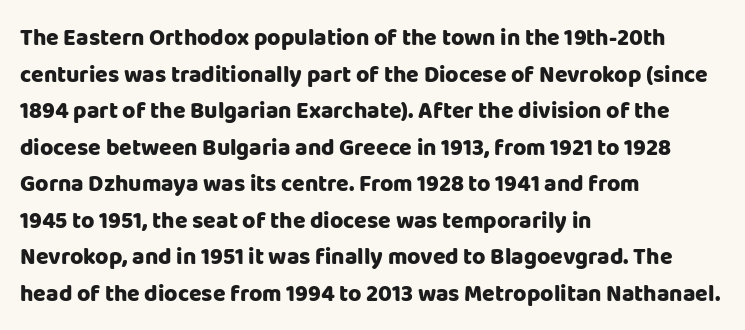
Visually the block forms a straight wall on the left and a jagged coastline on the right. The letters are bold, with thick, heavy strokes. The gap between lines stays unmarked. This sample keeps an unexceptional amount of space between lines. The horizontal fit of the characters is conventional and even. Vertical strokes here are truly vertical.
